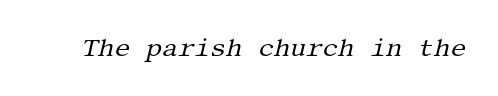
The cut favours lightness, reaching ordinary text weight at its darkest. No word sits above an underline. Notice how the stems are inclined rather than vertical — that's the hallmark of italics. Each word holds together tightly as a unit, with standard inter-letter gaps.
